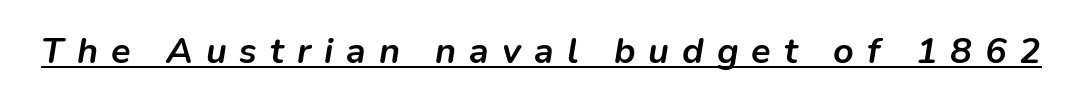
Strokes here are thick enough to call this a true bold. The tracking jumps out immediately: characters are airy and widely separated. The typography opts for an oblique posture over an upright one. The letters advance in unequal steps, a hallmark of proportional type. Beneath each row of characters lies a ruled line.
